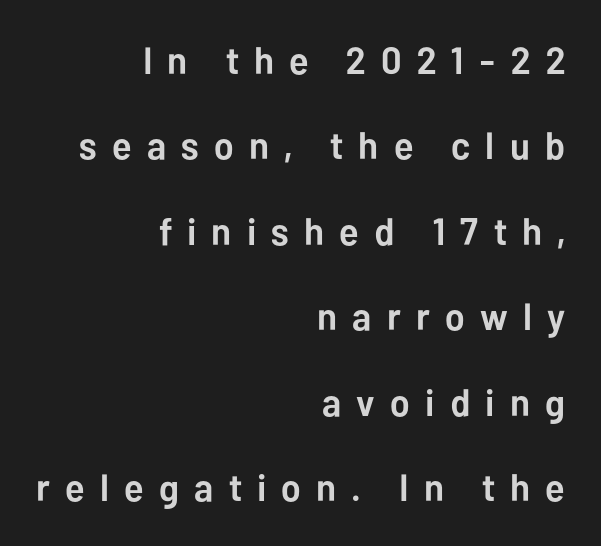
Q: Is the text bold? A: Yes.
Q: Is the text italic (slanted)? A: No, it is upright.
Q: Is the typeface a serif or a sans-serif typeface? A: Sans-serif.
Q: Is the text underlined? A: No.
Q: How is the paragraph aligned? A: Right-aligned.
Q: Is the spacing between letters normal or unusually wide? A: Unusually wide.
Q: Is the spacing between lines tight, normal or loose? A: Loose.
Q: Width (condensed, normal, or wide)? A: Normal.
Q: Stroke contrast? A: Low.
Q: x-height? A: Medium.
Q: Monospaced? A: No.
